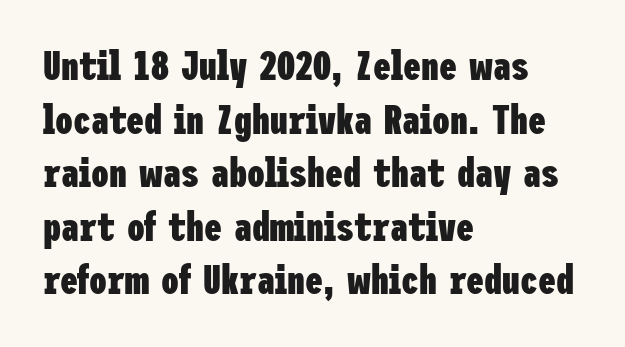
Q: Is the text bold? A: Yes.
Q: Is the text italic (slanted)? A: No, it is upright.
Q: Is the typeface a serif or a sans-serif typeface? A: Sans-serif.
Q: Is the text underlined? A: No.
Q: How is the paragraph aligned? A: Left-aligned.
Q: Is the spacing between letters normal or unusually wide? A: Normal.
Q: Is the spacing between lines tight, normal or loose? A: Normal.
Q: Width (condensed, normal, or wide)? A: Condensed.
Q: Stroke contrast? A: Low.
Q: x-height? A: Medium.
